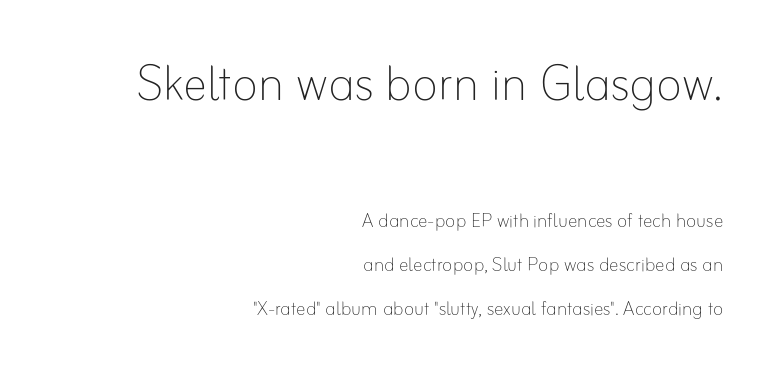
The image shows 61 px thin type, upright; set right-aligned, line spacing 1.83x, normal letter spacing, not underlined; the first (top) block is 2.54x larger; low stroke contrast and a small x-height.
